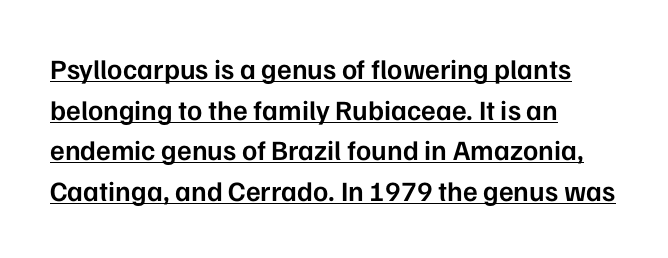
Q: Is the text bold? A: Semi-bold.
Q: Is the text italic (slanted)? A: No, it is upright.
Q: Is the typeface a serif or a sans-serif typeface? A: Sans-serif.
Q: Is the text underlined? A: Yes.
Q: How is the paragraph aligned? A: Left-aligned.
Q: Is the spacing between letters normal or unusually wide? A: Normal.
Q: Is the spacing between lines tight, normal or loose? A: Normal.
Q: Width (condensed, normal, or wide)? A: Normal.
Q: Stroke contrast? A: Low.
Q: x-height? A: Medium.
Q: Monospaced? A: No.
